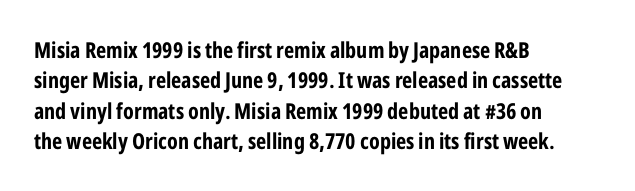
{"italic": "no", "bold": "yes", "underline": "no", "align": "left", "line_spacing": "normal", "line_spacing_ratio": 1.38, "letter_spacing": "normal", "letter_spacing_em": 0.0, "glyph_px": 22}
